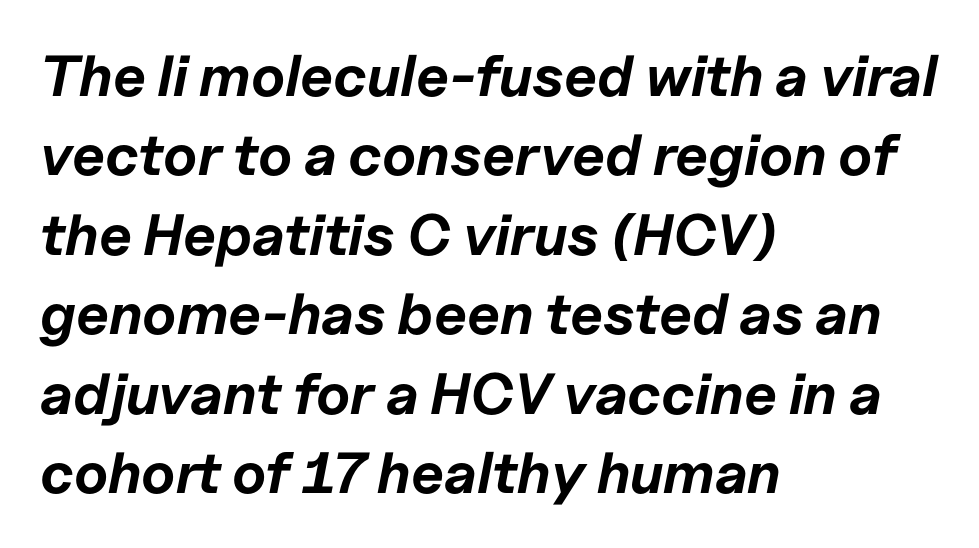
Looks like regular typesetting: each glyph gets only the width it needs. In terms of posture, this sample is oblique. The passage is arranged the way most books set body copy — flush left. Glance below the letters and you will spot only blank space. Bold? Absolutely — the strokes are thick and heavy. Glyph-to-glyph distance matches everyday printed text.
